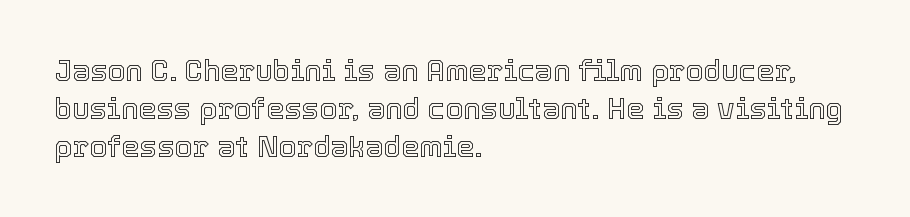
{"italic": "no", "width": "normal", "x_height": "medium", "monospaced": "no", "underline": "no", "align": "left", "line_spacing": "normal", "line_spacing_ratio": 1.31, "letter_spacing": "normal", "letter_spacing_em": 0.0, "glyph_px": 29}
